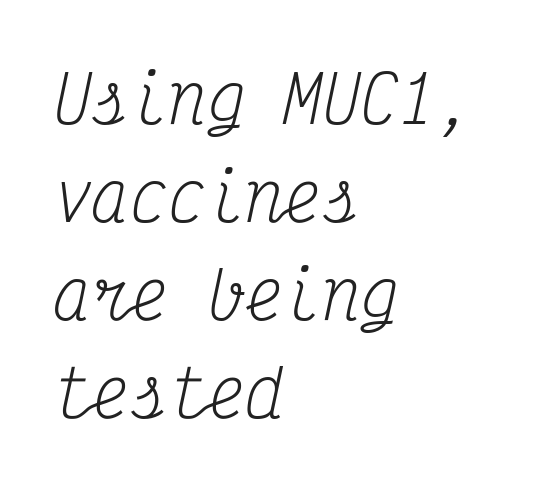
Q: Is the text bold? A: No.
Q: Is the text italic (slanted)? A: Yes, it leans right by about 12 degrees.
Q: Is the typeface a serif or a sans-serif typeface? A: Serif.
Q: Is the text underlined? A: No.
Q: How is the paragraph aligned? A: Left-aligned.
Q: Is the spacing between letters normal or unusually wide? A: Normal.
Q: Is the spacing between lines tight, normal or loose? A: Normal.
Q: Width (condensed, normal, or wide)? A: Condensed.
Q: Stroke contrast? A: Medium.
Q: x-height? A: Medium.
Q: Monospaced? A: Yes.
